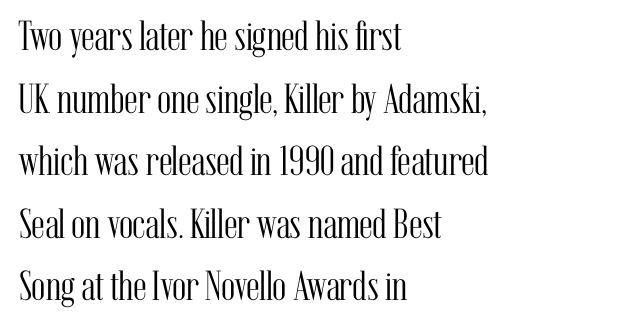
{"serif": "yes", "italic": "no", "bold": "no", "weight": "light", "width": "condensed", "stroke_contrast": "medium", "x_height": "medium", "monospaced": "no", "underline": "no", "align": "left", "line_spacing": "normal", "line_spacing_ratio": 1.49, "letter_spacing": "normal", "letter_spacing_em": 0.0, "glyph_px": 42}
